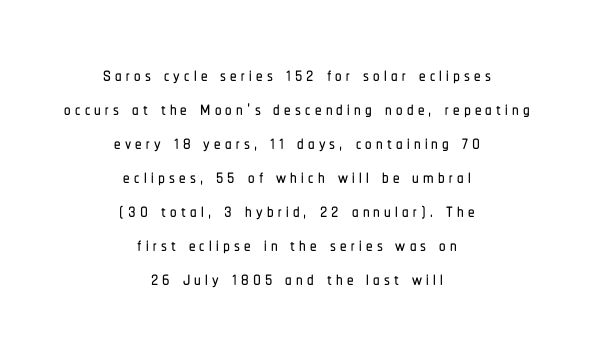
The letters stand straight up with perfectly vertical stems. Lines of text with bare space underneath. Both edges are ragged and mirror each other, which tells us the setting is centered. Notice how descenders clear the ascenders below comfortably — that's standard leading.
